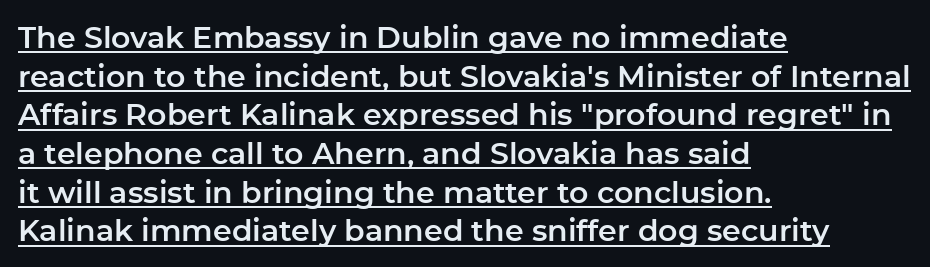
Q: Is the text italic (slanted)? A: No, it is upright.
Q: Is the typeface a serif or a sans-serif typeface? A: Sans-serif.
Q: Is the text underlined? A: Yes.
Q: How is the paragraph aligned? A: Left-aligned.
Q: Is the spacing between letters normal or unusually wide? A: Normal.
Q: Is the spacing between lines tight, normal or loose? A: Normal.
Q: Width (condensed, normal, or wide)? A: Normal.
Q: Stroke contrast? A: Low.
Q: x-height? A: Medium.
Q: Monospaced? A: No.
